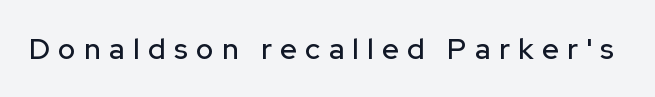
{"serif": "no", "italic": "no", "width": "normal", "stroke_contrast": "low", "x_height": "medium", "monospaced": "no", "underline": "no", "letter_spacing": "wide", "letter_spacing_em": 0.29, "glyph_px": 29}
